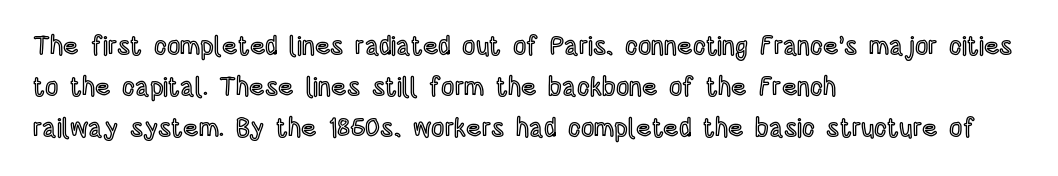
The image shows 26 px text type, upright; set left-aligned, normal line spacing (1.58x), normal letter spacing, not underlined.
